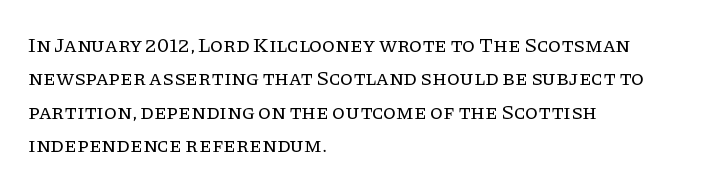
Q: Is the text bold? A: No.
Q: Is the text italic (slanted)? A: No, it is upright.
Q: Is the text underlined? A: No.
Q: How is the paragraph aligned? A: Left-aligned.
Q: Is the spacing between letters normal or unusually wide? A: Normal.
Q: Is the spacing between lines tight, normal or loose? A: Normal.
